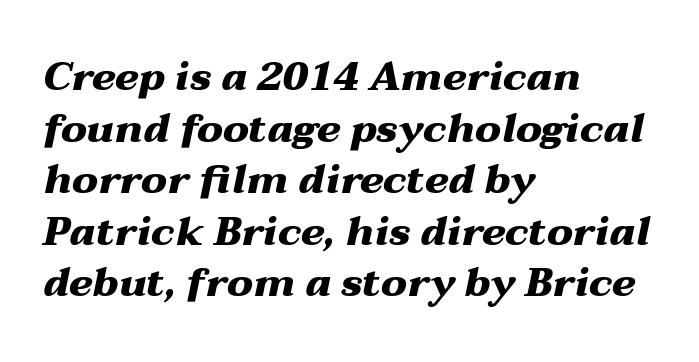
Q: Is the text bold? A: Yes.
Q: Is the text italic (slanted)? A: Yes, it leans right by about 12 degrees.
Q: Is the text underlined? A: No.
Q: How is the paragraph aligned? A: Left-aligned.
Q: Is the spacing between letters normal or unusually wide? A: Normal.
Q: Is the spacing between lines tight, normal or loose? A: Normal.
Q: Width (condensed, normal, or wide)? A: Wide.
Q: Stroke contrast? A: Medium.
Q: x-height? A: Medium.
Q: Monospaced? A: No.
